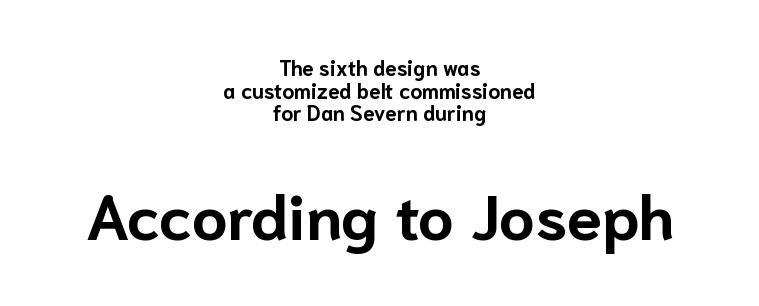
Q: Is the text bold? A: Yes.
Q: Is the text italic (slanted)? A: No, it is upright.
Q: Is the typeface a serif or a sans-serif typeface? A: Sans-serif.
Q: Is the text underlined? A: No.
Q: How is the paragraph aligned? A: Centered.
Q: Is the spacing between letters normal or unusually wide? A: Normal.
Q: Is the spacing between lines tight, normal or loose? A: Tight.
Q: Which block of text is set in a larger size, the first (top) or the second (bottom)? A: The second (bottom) one.
Q: Width (condensed, normal, or wide)? A: Normal.
Q: Stroke contrast? A: Low.
Q: x-height? A: Medium.
Q: Monospaced? A: No.
